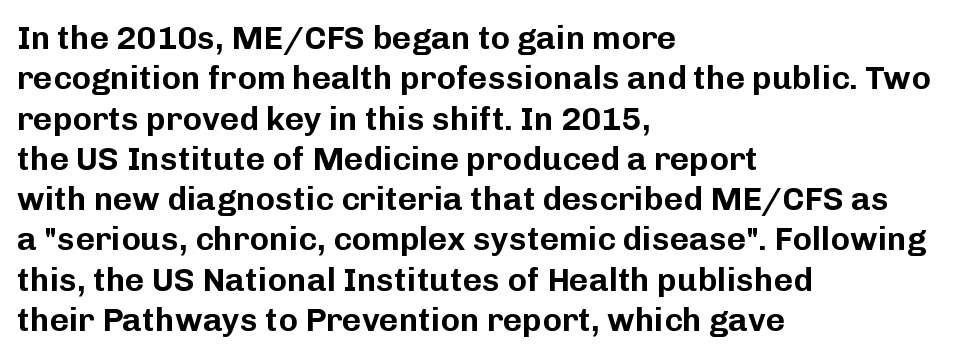
Anything drawn beneath the words? Only blank space. The passage shown is typed in a proportional face where columns would drift. Do the letters lean? They stand straight. Short note: letters normally spaced. The face used here is a sans, in the tradition of grotesques and geometrics. These lines stack with their left ends in a neat column.
